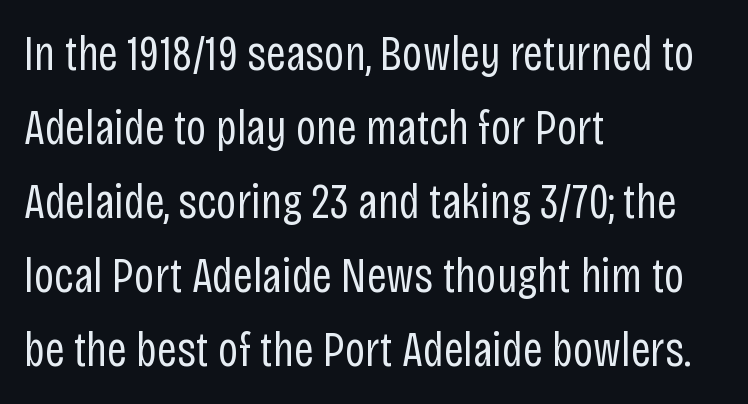
{"serif": "no", "italic": "no", "bold": "no", "weight": "regular", "width": "condensed", "stroke_contrast": "low", "x_height": "large", "monospaced": "no", "underline": "no", "align": "left", "line_spacing": "normal", "line_spacing_ratio": 1.51, "letter_spacing": "normal", "letter_spacing_em": 0.0, "glyph_px": 49}
